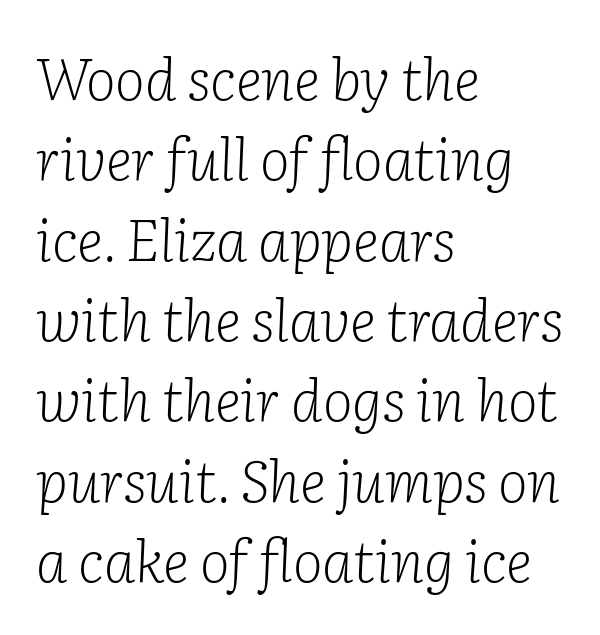
{"serif": "yes", "italic": "yes", "lean": "right", "slant_degrees": 2, "bold": "no", "weight": "light", "width": "normal", "stroke_contrast": "low", "x_height": "medium", "monospaced": "no", "underline": "no", "align": "left", "line_spacing": "normal", "line_spacing_ratio": 1.41, "letter_spacing": "normal", "letter_spacing_em": 0.0, "glyph_px": 57}
